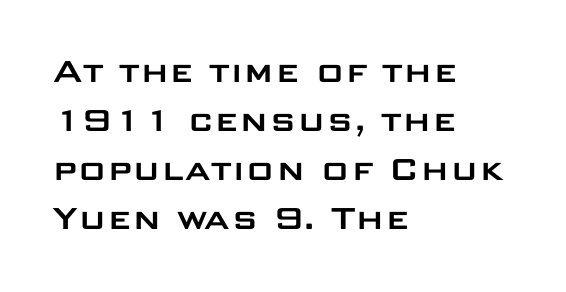
{"serif": "no", "italic": "no", "width": "wide", "stroke_contrast": "low", "x_height": "large", "monospaced": "no", "underline": "no", "align": "left", "line_spacing": "normal", "line_spacing_ratio": 1.26, "letter_spacing": "normal", "letter_spacing_em": 0.0, "glyph_px": 39}
